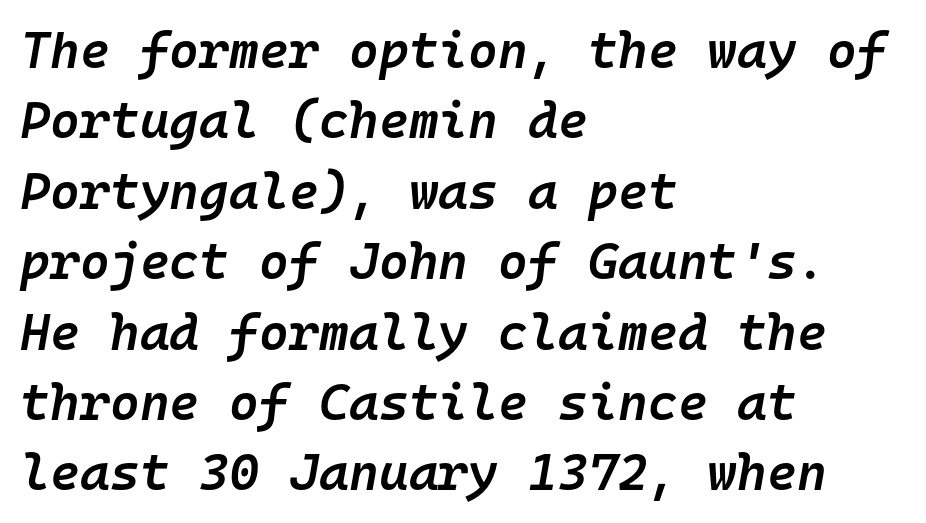
{"italic": "yes", "lean": "right", "slant_degrees": 10, "bold": "semi", "weight": "semibold", "width": "normal", "stroke_contrast": "low", "x_height": "medium", "monospaced": "yes", "underline": "no", "align": "left", "line_spacing": "normal", "line_spacing_ratio": 1.38, "letter_spacing": "normal", "letter_spacing_em": 0.0, "glyph_px": 51}
